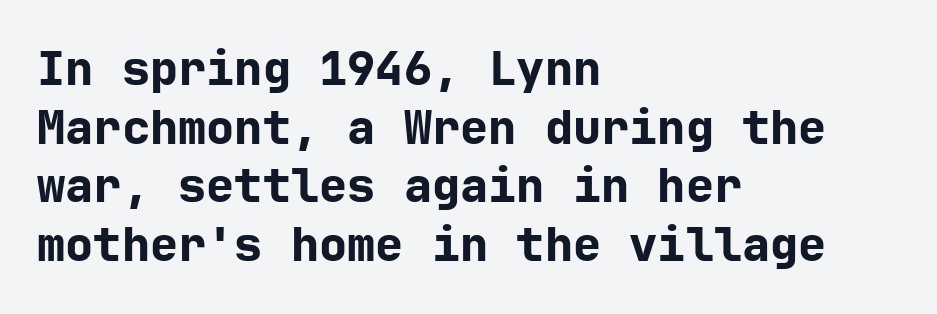
Q: Is the text bold? A: Yes.
Q: Is the text italic (slanted)? A: No, it is upright.
Q: Is the typeface a serif or a sans-serif typeface? A: Sans-serif.
Q: Is the text underlined? A: No.
Q: How is the paragraph aligned? A: Left-aligned.
Q: Is the spacing between letters normal or unusually wide? A: Normal.
Q: Is the spacing between lines tight, normal or loose? A: Normal.
Q: Width (condensed, normal, or wide)? A: Normal.
Q: Stroke contrast? A: Low.
Q: x-height? A: Medium.
